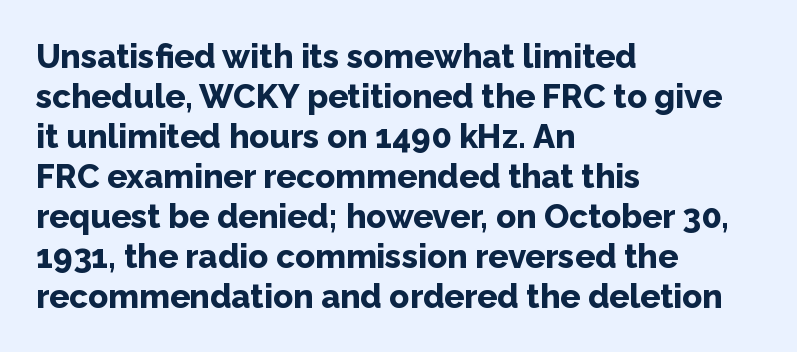
Q: Is the text bold? A: Yes.
Q: Is the text italic (slanted)? A: No, it is upright.
Q: Is the typeface a serif or a sans-serif typeface? A: Sans-serif.
Q: Is the text underlined? A: No.
Q: How is the paragraph aligned? A: Left-aligned.
Q: Is the spacing between letters normal or unusually wide? A: Normal.
Q: Width (condensed, normal, or wide)? A: Normal.
Q: Stroke contrast? A: Low.
Q: x-height? A: Medium.
Q: Monospaced? A: No.
